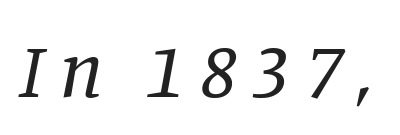
Q: Is the text bold? A: No.
Q: Is the text italic (slanted)? A: Yes, it leans right by about 11 degrees.
Q: Is the typeface a serif or a sans-serif typeface? A: Serif.
Q: Is the text underlined? A: No.
Q: Width (condensed, normal, or wide)? A: Normal.
Q: Stroke contrast? A: Low.
Q: x-height? A: Large.
Q: Monospaced? A: No.
